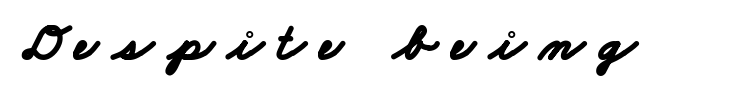
Q: Is the text bold? A: Yes.
Q: Is the typeface a serif or a sans-serif typeface? A: Sans-serif.
Q: Is the text underlined? A: No.
Q: Is the spacing between letters normal or unusually wide? A: Unusually wide.
Q: Width (condensed, normal, or wide)? A: Wide.
Q: Stroke contrast? A: Low.
Q: x-height? A: Small.
Q: Monospaced? A: No.
